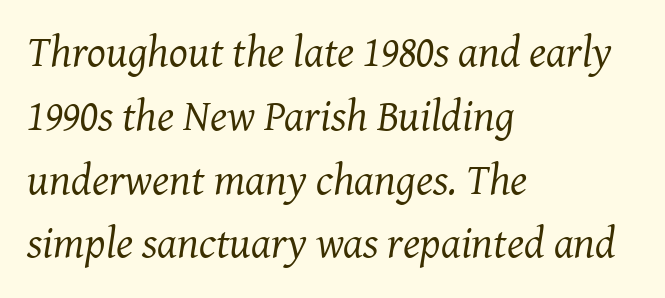
Q: Is the text bold? A: No.
Q: Is the text italic (slanted)? A: Yes, it leans right by about 8 degrees.
Q: Is the typeface a serif or a sans-serif typeface? A: Serif.
Q: Is the text underlined? A: No.
Q: How is the paragraph aligned? A: Left-aligned.
Q: Is the spacing between letters normal or unusually wide? A: Normal.
Q: Is the spacing between lines tight, normal or loose? A: Normal.
Q: Width (condensed, normal, or wide)? A: Normal.
Q: Stroke contrast? A: Medium.
Q: x-height? A: Medium.
Q: Monospaced? A: No.
